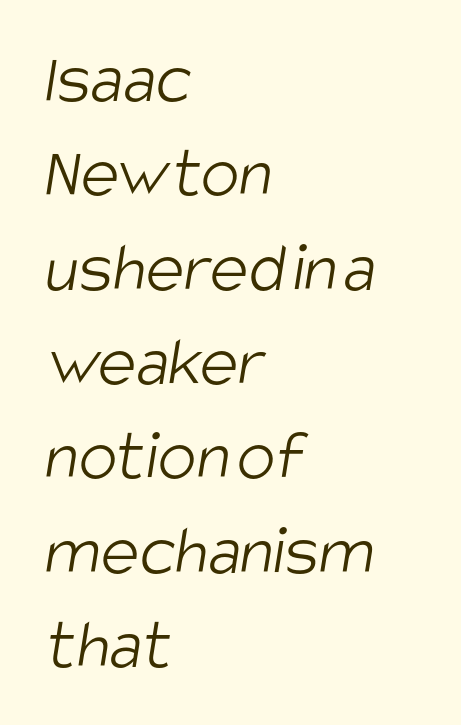
The image shows 72 px light, condensed sans-serif type; set left-aligned, normal line spacing (1.31x), normal letter spacing, not underlined; low stroke contrast and a large x-height.
